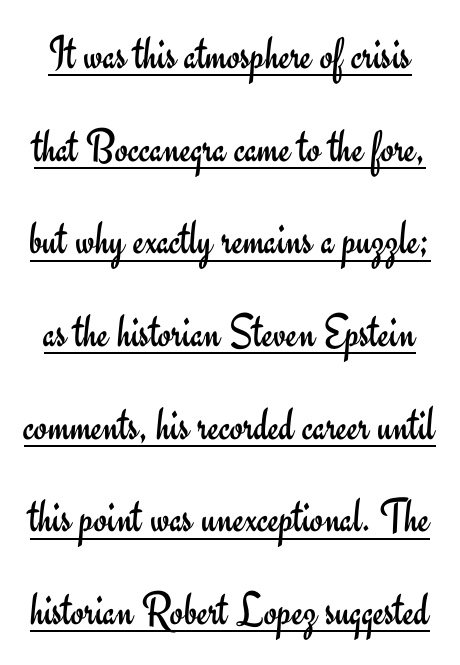
Notice how a bar underscores the lettering throughout. The rendering shows plain stroke endings on the letterforms — a sans-serif design. Does extra space separate the letters? No, they use regular spacing.
